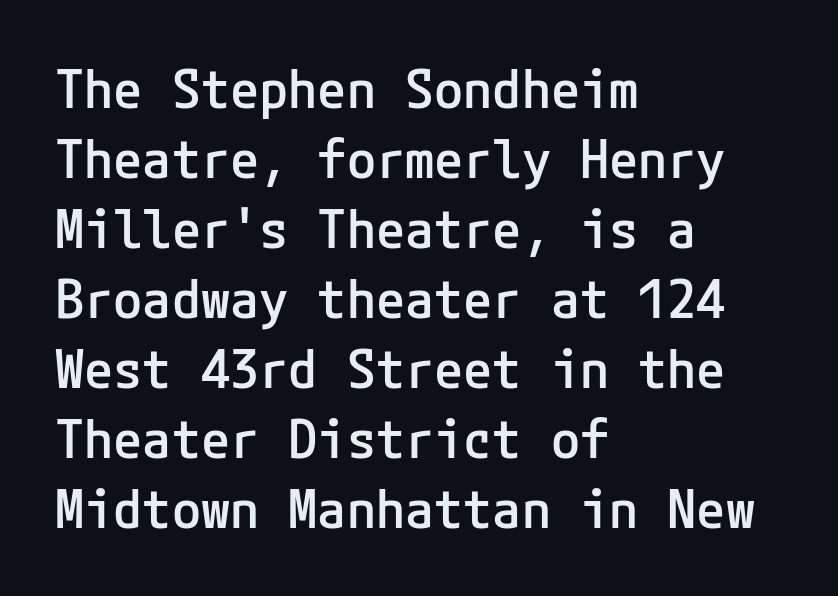
Nope, not italic — everything's standing straight. Slightly chunky letters — semibold, I'd say, not full bold. Each row of text sits above clean, open space. Words appear dense and cohesive because spacing is normal.
